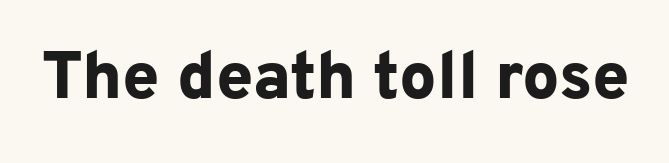
A clean baseline with only descenders dipping below it. Heft: maximum for text — a bold. What kind of face is this? One without serifs — a sans. These lines are rendered in a variable-pitch font. Designer's note — italics off, roman on.
